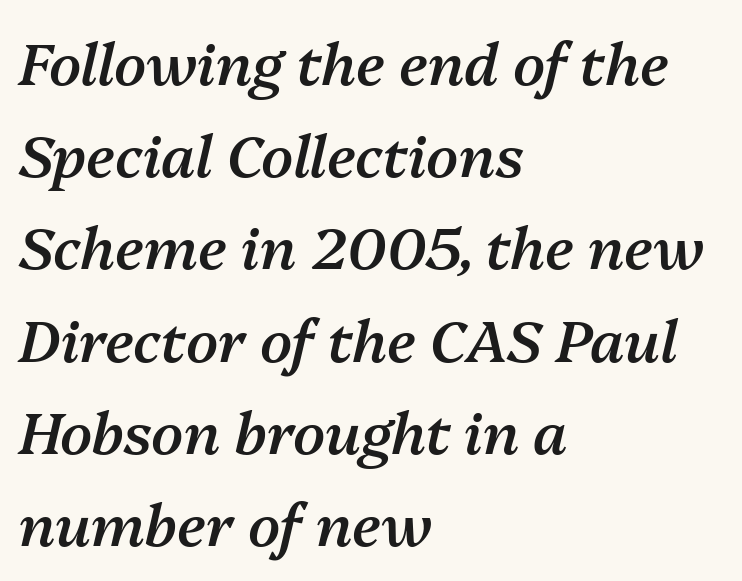
Is this a fixed-width face? No — the glyphs have proportional, varying widths. Horizontally, the lines are justified to the leading edge only. The sample has been set in demibold, a notch under bold. The passage shown is not underscored anywhere.
